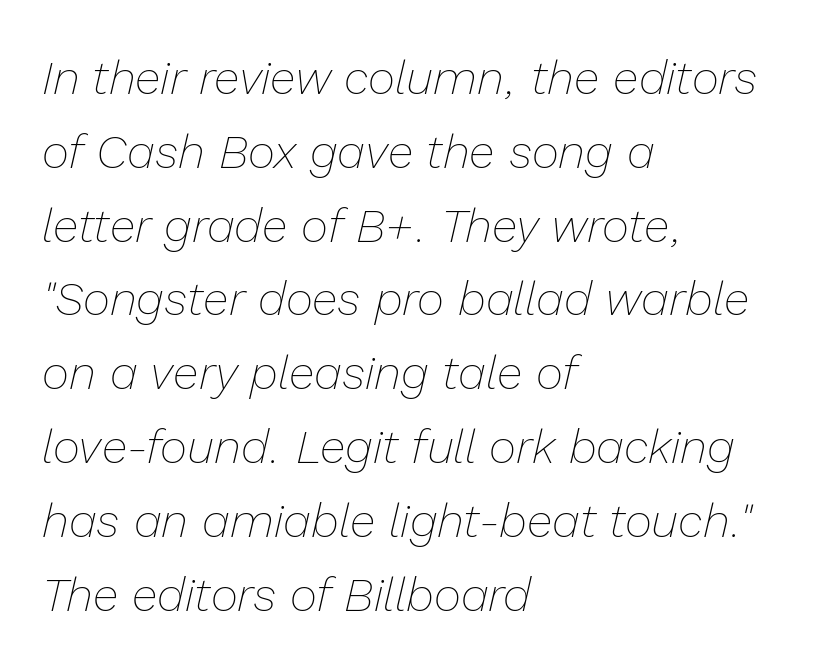
Students, note that the glyphs here touch the page at normal intervals. Compared with ordinary roman type, these characters are visibly tilted. Ink coverage per letter is moderate at most. Underline: absent. Typeset ragged right — the left edge is the straight one. The face used here is proportionally spaced, like ordinary book or web type.
